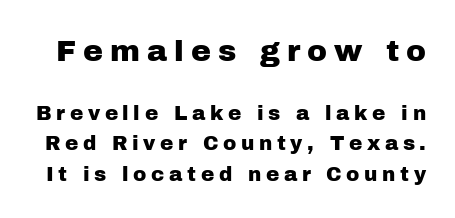
{"serif": "no", "italic": "no", "width": "normal", "stroke_contrast": "low", "x_height": "medium", "monospaced": "no", "underline": "no", "line_spacing": "normal", "line_spacing_ratio": 1.53, "letter_spacing": "wide", "letter_spacing_em": 0.23, "larger_block": "first", "size_ratio": 1.5, "glyph_px": 30}
